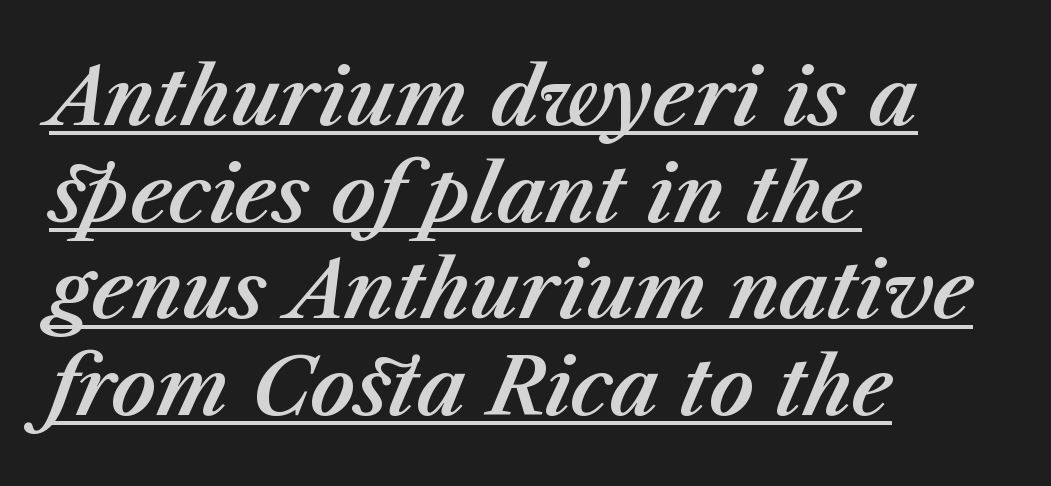
Q: Is the text italic (slanted)? A: Yes, it leans right by about 23 degrees.
Q: Is the text underlined? A: Yes.
Q: How is the paragraph aligned? A: Left-aligned.
Q: Is the spacing between letters normal or unusually wide? A: Normal.
Q: Width (condensed, normal, or wide)? A: Normal.
Q: Stroke contrast? A: Medium.
Q: x-height? A: Medium.
Q: Monospaced? A: No.
